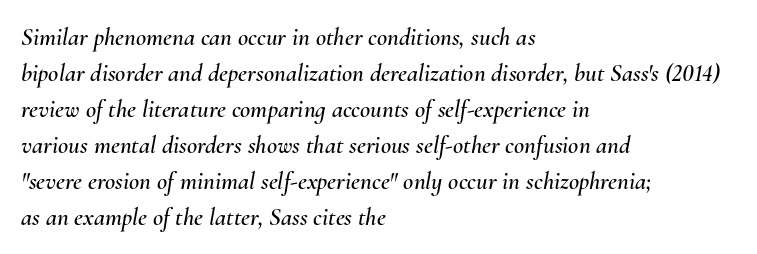
Q: Is the text italic (slanted)? A: Yes, it leans right by about 10 degrees.
Q: Is the text underlined? A: No.
Q: How is the paragraph aligned? A: Left-aligned.
Q: Is the spacing between letters normal or unusually wide? A: Normal.
Q: Is the spacing between lines tight, normal or loose? A: Normal.
